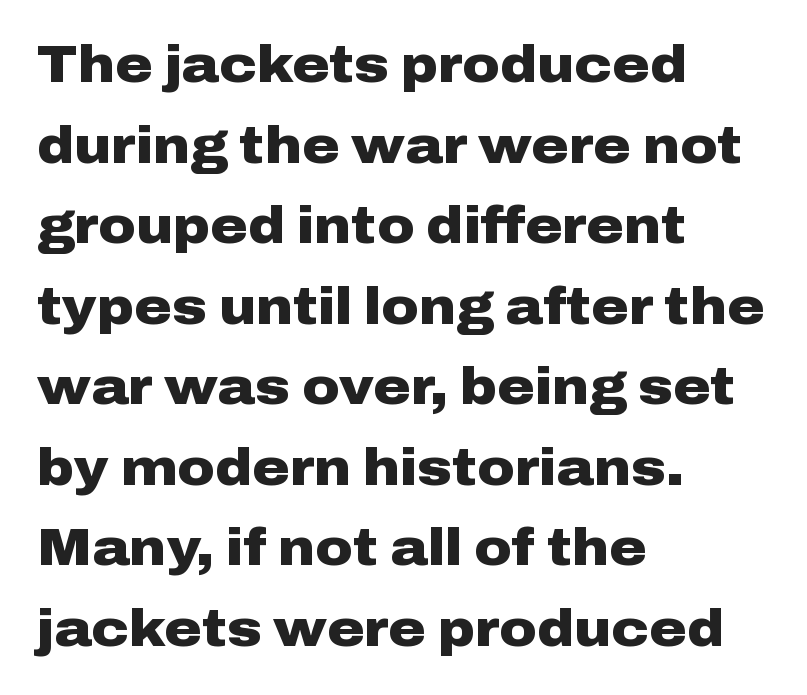
{"serif": "no", "italic": "no", "bold": "yes", "weight": "heavy", "width": "wide", "stroke_contrast": "low", "x_height": "medium", "monospaced": "no", "underline": "no", "align": "left", "line_spacing": "normal", "line_spacing_ratio": 1.58, "letter_spacing": "normal", "letter_spacing_em": 0.0, "glyph_px": 51}
